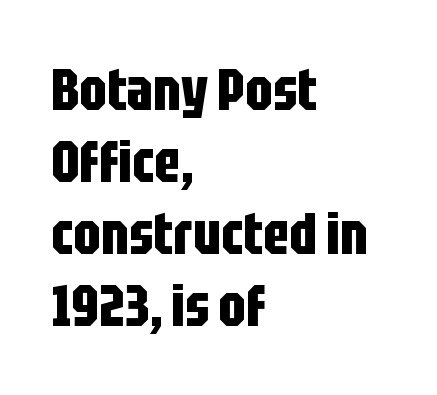
The image shows 59 px bold, condensed sans-serif type, upright; set left-aligned, line spacing 1.22x, normal letter spacing, not underlined; low stroke contrast and a large x-height.
